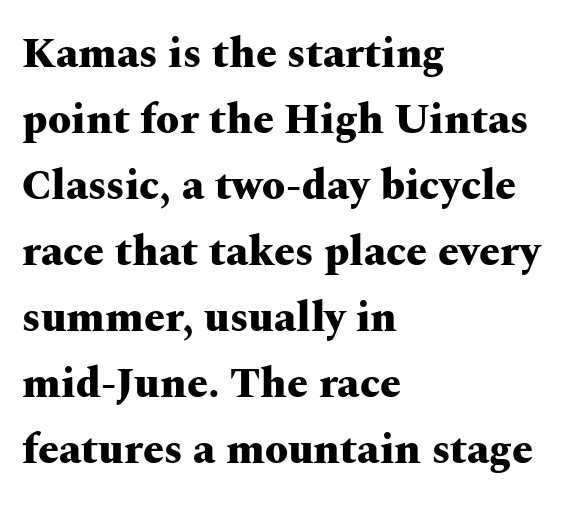
{"serif": "yes", "italic": "no", "bold": "yes", "weight": "heavy", "width": "wide", "stroke_contrast": "medium", "x_height": "medium", "monospaced": "no", "underline": "no", "align": "left", "line_spacing": "normal", "line_spacing_ratio": 1.57, "letter_spacing": "normal", "letter_spacing_em": 0.0, "glyph_px": 42}
